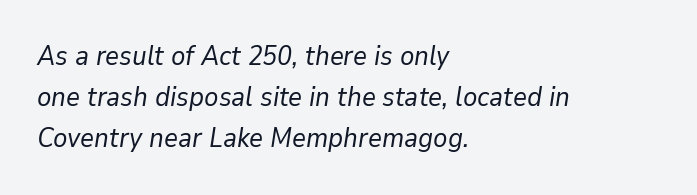
Q: Is the text bold? A: No.
Q: Is the text italic (slanted)? A: Yes, it leans right by about 9 degrees.
Q: Is the text underlined? A: No.
Q: How is the paragraph aligned? A: Left-aligned.
Q: Is the spacing between letters normal or unusually wide? A: Normal.
Q: Is the spacing between lines tight, normal or loose? A: Normal.
